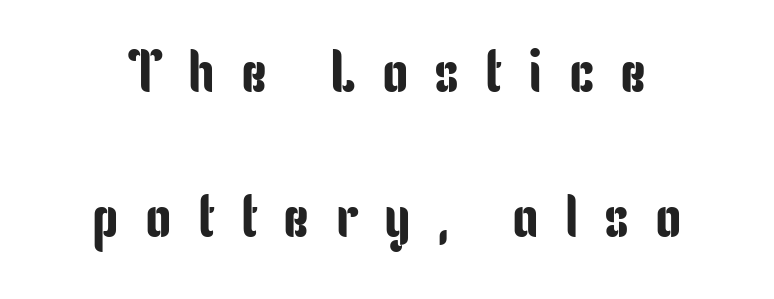
The image shows 59 px condensed sans-serif type, upright; set loose line spacing (2.45x), unusually wide letter spacing (+0.44 em), not underlined; low stroke contrast and a medium x-height.
